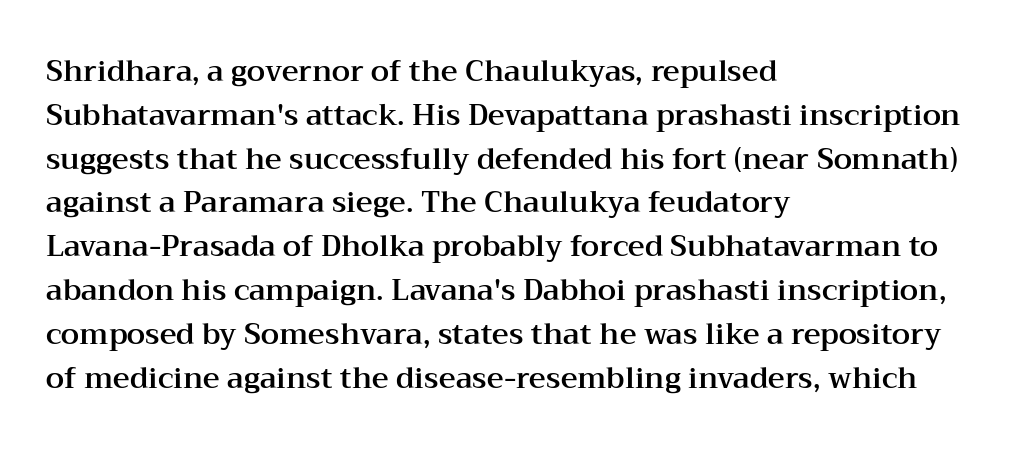
A typesetter would label this face a serif. Italic: no, the glyphs are upright roman. These lines stack with their left ends in a neat column. Each letter keeps its own natural width here, so spacing adapts to shape. Just letters on the line, the space beneath them empty. Tracking here is standard; glyphs follow each other at the usual distance.
